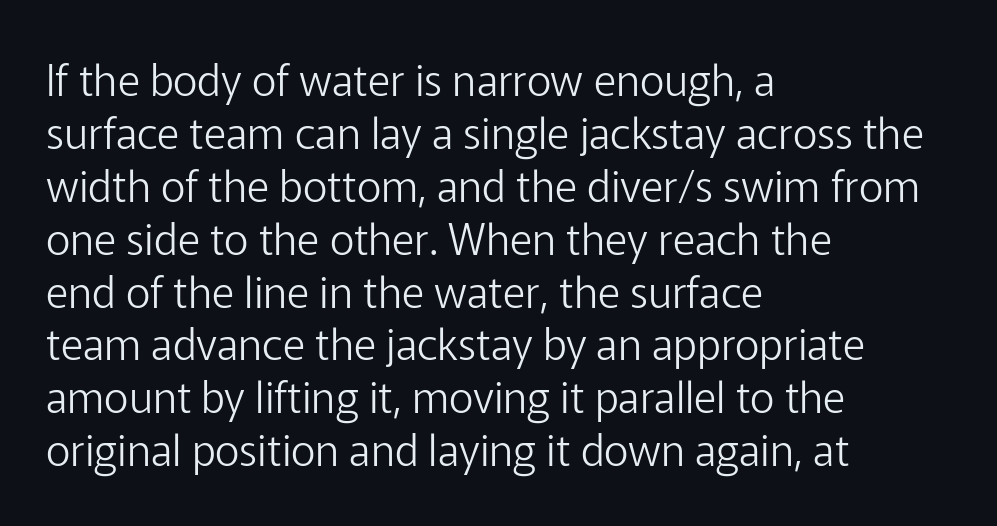
The image shows 43 px light sans-serif type, upright; set left-aligned, line spacing 1.23x, normal letter spacing, not underlined; low stroke contrast and a medium x-height.
